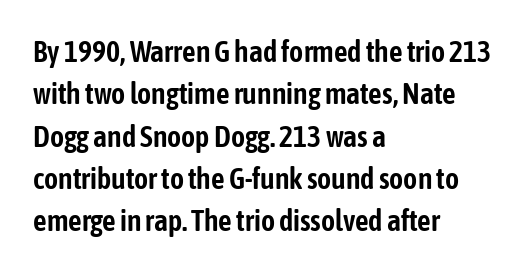
Q: Is the text italic (slanted)? A: No, it is upright.
Q: Is the typeface a serif or a sans-serif typeface? A: Sans-serif.
Q: Is the text underlined? A: No.
Q: How is the paragraph aligned? A: Left-aligned.
Q: Is the spacing between letters normal or unusually wide? A: Normal.
Q: Is the spacing between lines tight, normal or loose? A: Normal.
Q: Width (condensed, normal, or wide)? A: Condensed.
Q: Stroke contrast? A: Low.
Q: x-height? A: Medium.
Q: Monospaced? A: No.
